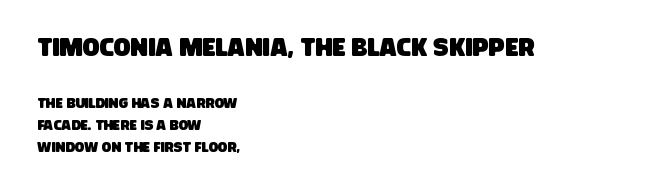
The zone under the glyphs is completely vacant. Caption: standard tracking, unaltered. The rendering anchors every line to the left-hand side. The upper block of text is set noticeably larger than the block beneath it. These lines sit exactly where default settings would place them.
